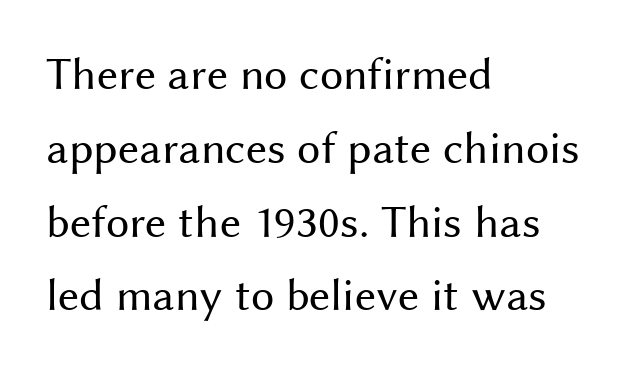
Every row of glyphs begins at an identical x-position on the left. The face looks like a standard text weight, possibly lighter. The passage shown is typed in a proportional face where columns would drift. In terms of letterform style, serifs are entirely absent. Vertical spacing — default. The zone under the glyphs is completely vacant.
